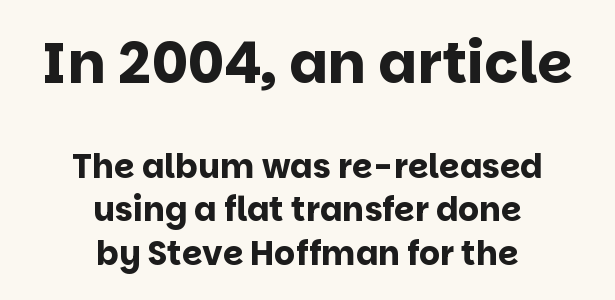
{"serif": "no", "italic": "no", "bold": "yes", "weight": "bold", "width": "normal", "stroke_contrast": "low", "x_height": "large", "monospaced": "no", "underline": "no", "align": "center", "line_spacing": "normal", "line_spacing_ratio": 1.31, "letter_spacing": "normal", "letter_spacing_em": 0.0, "larger_block": "first", "size_ratio": 1.73, "glyph_px": 57}
